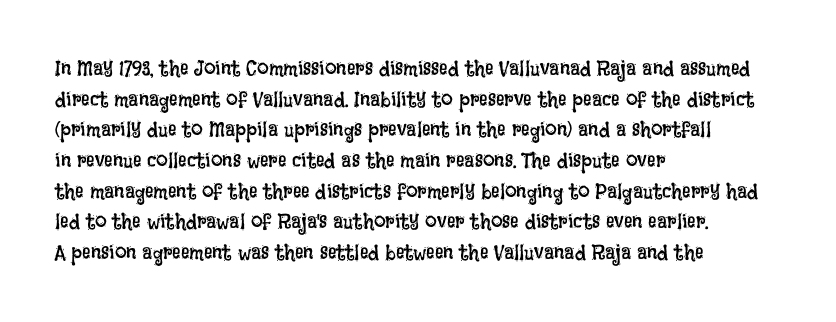
Q: Is the text bold? A: No.
Q: Is the text italic (slanted)? A: No, it is upright.
Q: Is the text underlined? A: No.
Q: How is the paragraph aligned? A: Left-aligned.
Q: Is the spacing between letters normal or unusually wide? A: Normal.
Q: Is the spacing between lines tight, normal or loose? A: Normal.
